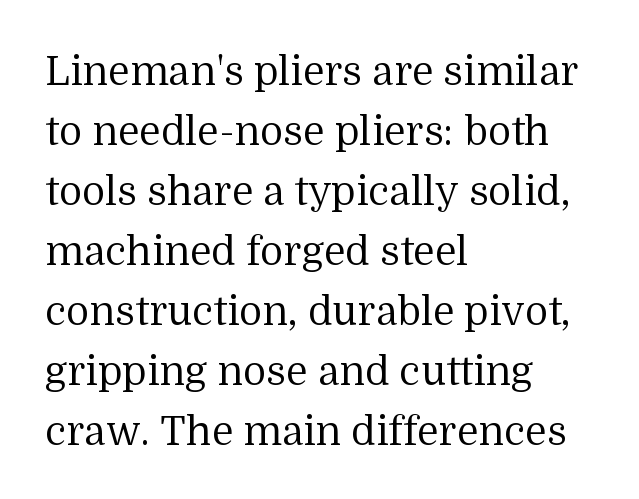
Rendered with straight, roman letterforms. Counters stay open thanks to moderate or lighter strokes. Observe the ordinary spacing: letters are neighbours, not strangers. Every row of glyphs begins at an identical x-position on the left. Words float on clear page, feet unadorned.
